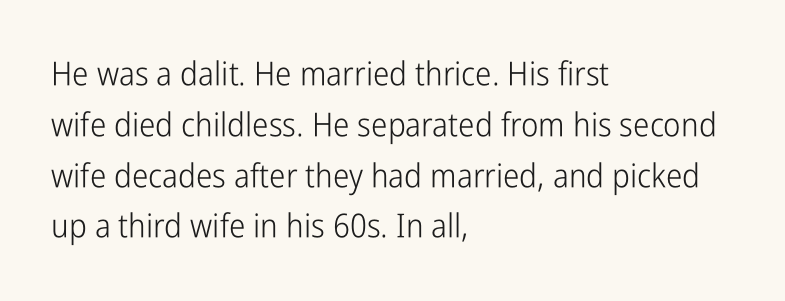
The image shows 33 px light, condensed sans-serif type, upright; set left-aligned, normal line spacing (1.54x), normal letter spacing, not underlined; low stroke contrast and a medium x-height.
